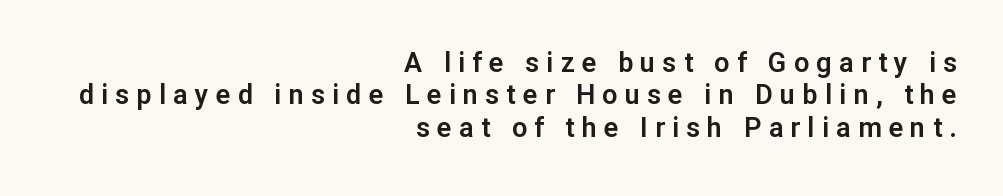
{"italic": "no", "underline": "no", "align": "right", "line_spacing_ratio": 1.2, "letter_spacing": "wide", "letter_spacing_em": 0.27, "glyph_px": 27}
